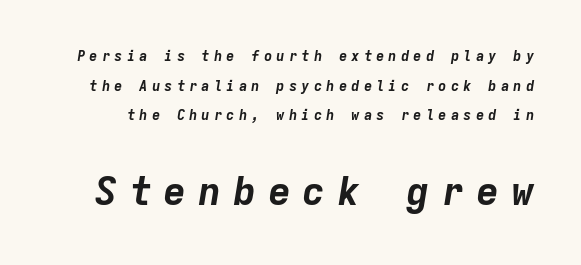
Q: Is the text bold? A: Yes.
Q: Is the text italic (slanted)? A: Yes, it leans right by about 9 degrees.
Q: Is the text underlined? A: No.
Q: Is the spacing between letters normal or unusually wide? A: Unusually wide.
Q: Is the spacing between lines tight, normal or loose? A: Loose.
Q: Which block of text is set in a larger size, the first (top) or the second (bottom)? A: The second (bottom) one.
Q: Width (condensed, normal, or wide)? A: Normal.
Q: Stroke contrast? A: Low.
Q: x-height? A: Medium.
Q: Monospaced? A: Yes.
